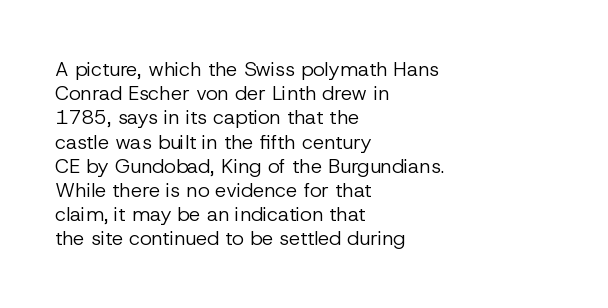
Q: Is the text bold? A: No.
Q: Is the text italic (slanted)? A: No, it is upright.
Q: Is the text underlined? A: No.
Q: How is the paragraph aligned? A: Left-aligned.
Q: Is the spacing between letters normal or unusually wide? A: Normal.
